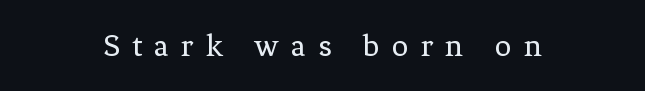
The image shows 33 px regular-weight serif type, upright; set centered, unusually wide letter spacing (+0.37 em), not underlined; low stroke contrast and a medium x-height.
